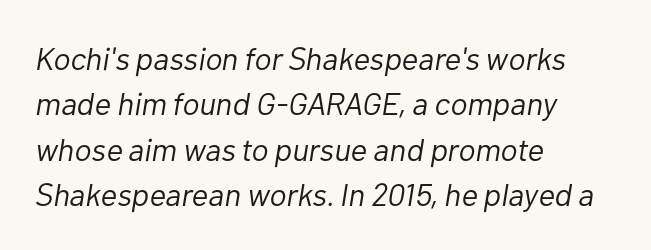
{"italic": "yes", "lean": "right", "slant_degrees": 10, "bold": "no", "weight": "light", "width": "normal", "stroke_contrast": "low", "x_height": "medium", "monospaced": "no", "underline": "no", "align": "left", "line_spacing": "normal", "line_spacing_ratio": 1.42, "letter_spacing": "normal", "letter_spacing_em": 0.0, "glyph_px": 32}
